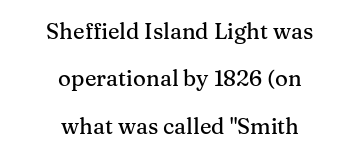
Q: Is the text italic (slanted)? A: No, it is upright.
Q: Is the text underlined? A: No.
Q: How is the paragraph aligned? A: Centered.
Q: Is the spacing between letters normal or unusually wide? A: Normal.
Q: Is the spacing between lines tight, normal or loose? A: Loose.
